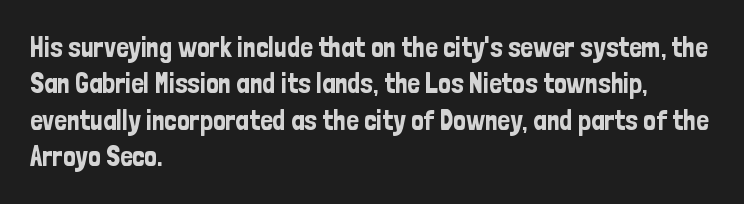
{"serif": "no", "italic": "no", "width": "condensed", "stroke_contrast": "low", "x_height": "medium", "monospaced": "no", "underline": "no", "align": "left", "line_spacing": "normal", "line_spacing_ratio": 1.3, "letter_spacing": "normal", "letter_spacing_em": 0.0, "glyph_px": 28}
